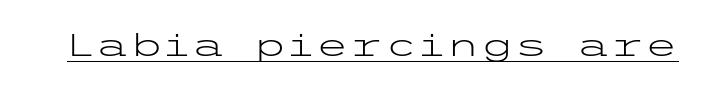
The image shows 31 px light, wide sans-serif type, upright; set normal letter spacing, underlined; low stroke contrast and a medium x-height.
